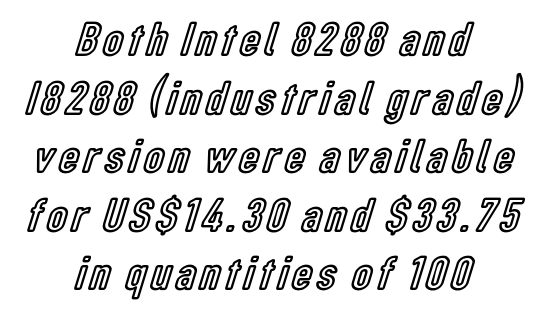
The image shows 48 px condensed type; set centered, line spacing 1.22x, not underlined; a medium x-height.
